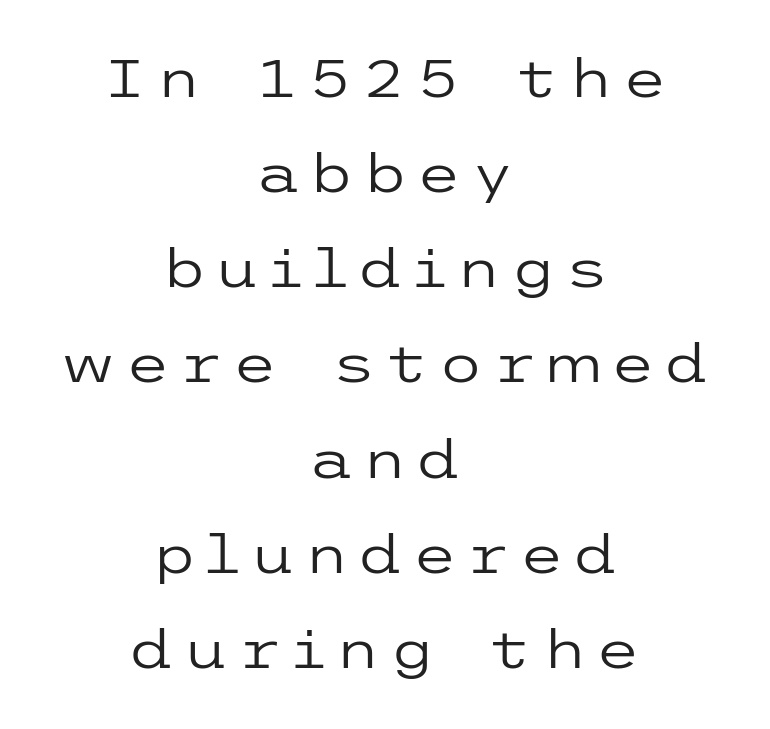
The image shows 52 px regular-weight, wide sans-serif type, upright; set centered, line spacing 1.83x, not underlined; low stroke contrast and a medium x-height.
